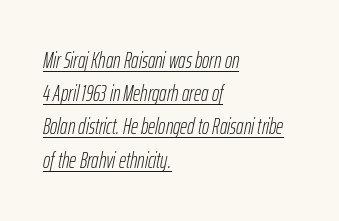
A typographer would call this underscored text. The horizontal fit of the characters is conventional and even. Would a proofreader flag this as italicized? Yes. The weight would be labelled regular, book, light, or lighter still.
